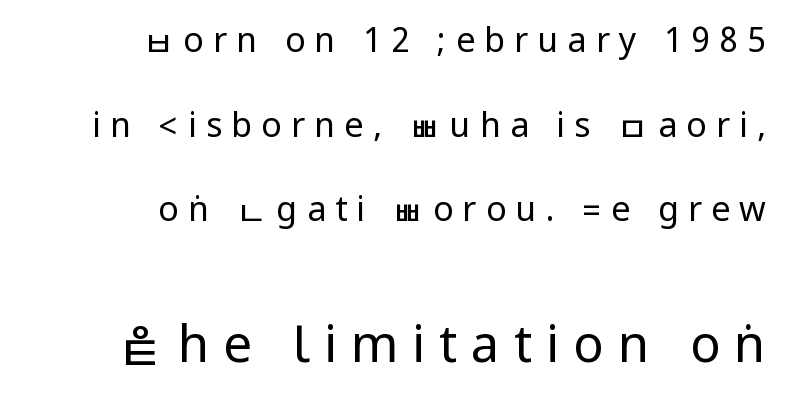
Q: Is the text bold? A: No.
Q: Is the text italic (slanted)? A: No, it is upright.
Q: Is the typeface a serif or a sans-serif typeface? A: Sans-serif.
Q: Is the text underlined? A: No.
Q: How is the paragraph aligned? A: Right-aligned.
Q: Is the spacing between letters normal or unusually wide? A: Unusually wide.
Q: Is the spacing between lines tight, normal or loose? A: Loose.
Q: Which block of text is set in a larger size, the first (top) or the second (bottom)? A: The second (bottom) one.
Q: Width (condensed, normal, or wide)? A: Condensed.
Q: Stroke contrast? A: Low.
